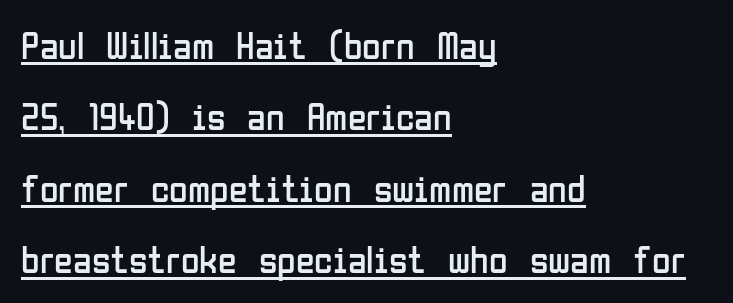
{"serif": "no", "italic": "no", "bold": "no", "weight": "regular", "width": "condensed", "stroke_contrast": "low", "x_height": "medium", "monospaced": "no", "underline": "yes", "align": "left", "line_spacing_ratio": 1.88, "letter_spacing": "normal", "letter_spacing_em": 0.0, "glyph_px": 38}
